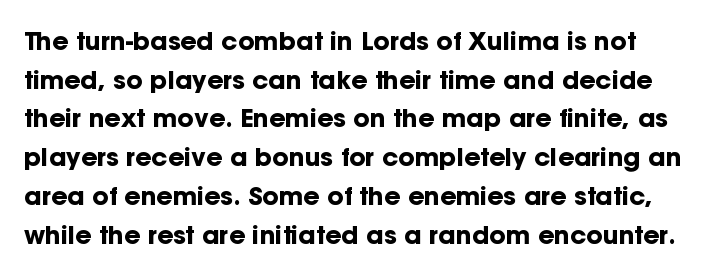
Q: Is the text bold? A: Yes.
Q: Is the text italic (slanted)? A: No, it is upright.
Q: Is the text underlined? A: No.
Q: Is the spacing between letters normal or unusually wide? A: Normal.
Q: Is the spacing between lines tight, normal or loose? A: Normal.
